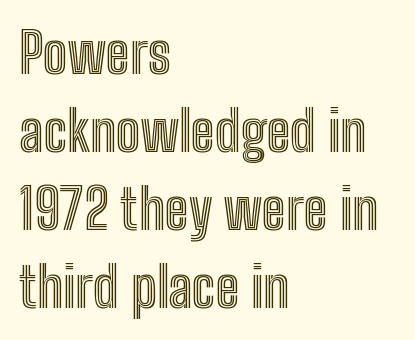
The rendering keeps characters at their native spacing. Rule under the text: the space is simply empty. Varying glyph widths throughout — classic text-font behaviour. Whoever set this chose a conventional vertical rhythm.
